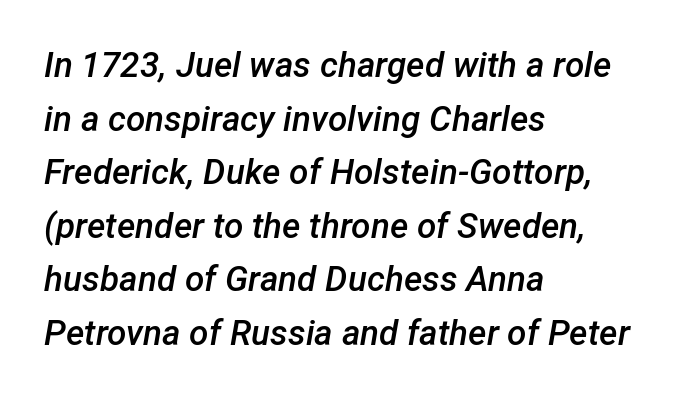
The compositor pushed each line to the left boundary. The rendering applies a slant to the glyphs. Letters rest on an invisible, unmarked baseline. Caption: standard tracking, unaltered.
